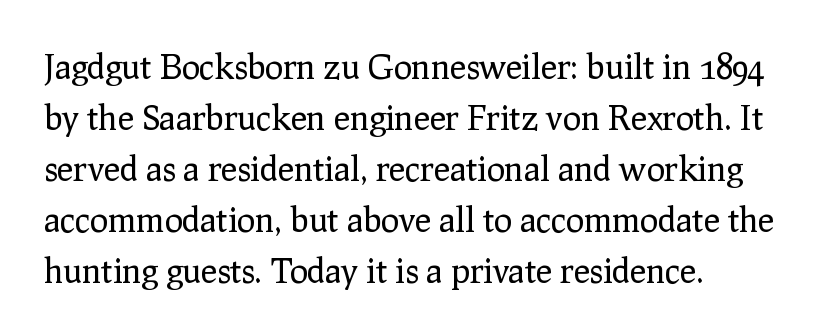
{"serif": "yes", "italic": "no", "bold": "no", "weight": "regular", "width": "normal", "stroke_contrast": "low", "x_height": "medium", "monospaced": "no", "underline": "no", "align": "left", "line_spacing": "normal", "line_spacing_ratio": 1.5, "letter_spacing": "normal", "letter_spacing_em": 0.0, "glyph_px": 34}
